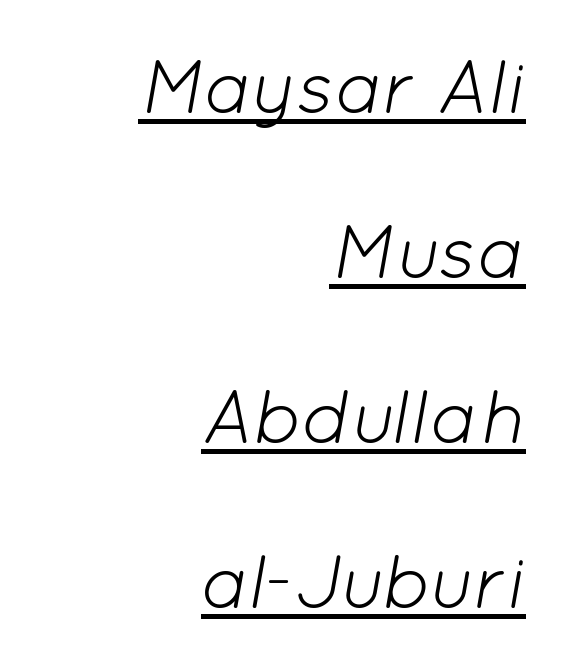
Q: Is the text bold? A: No.
Q: Is the text italic (slanted)? A: Yes, it leans right by about 12 degrees.
Q: Is the text underlined? A: Yes.
Q: How is the paragraph aligned? A: Right-aligned.
Q: Is the spacing between letters normal or unusually wide? A: Normal.
Q: Is the spacing between lines tight, normal or loose? A: Loose.
Q: Width (condensed, normal, or wide)? A: Normal.
Q: Stroke contrast? A: Low.
Q: x-height? A: Medium.
Q: Monospaced? A: No.
